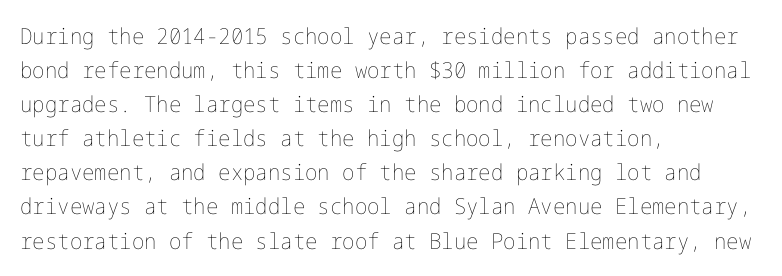
{"italic": "no", "bold": "no", "underline": "no", "align": "left", "line_spacing": "normal", "line_spacing_ratio": 1.55, "letter_spacing": "normal", "letter_spacing_em": 0.0, "glyph_px": 22}
